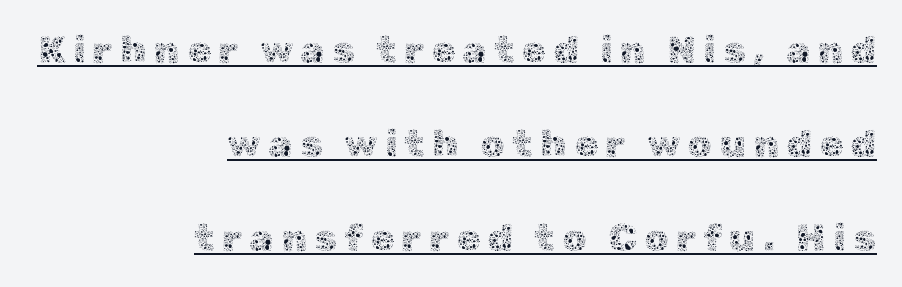
{"italic": "no", "bold": "no", "weight": "thin", "width": "normal", "x_height": "medium", "monospaced": "no", "underline": "yes", "align": "right", "line_spacing": "loose", "line_spacing_ratio": 2.41, "glyph_px": 39}
